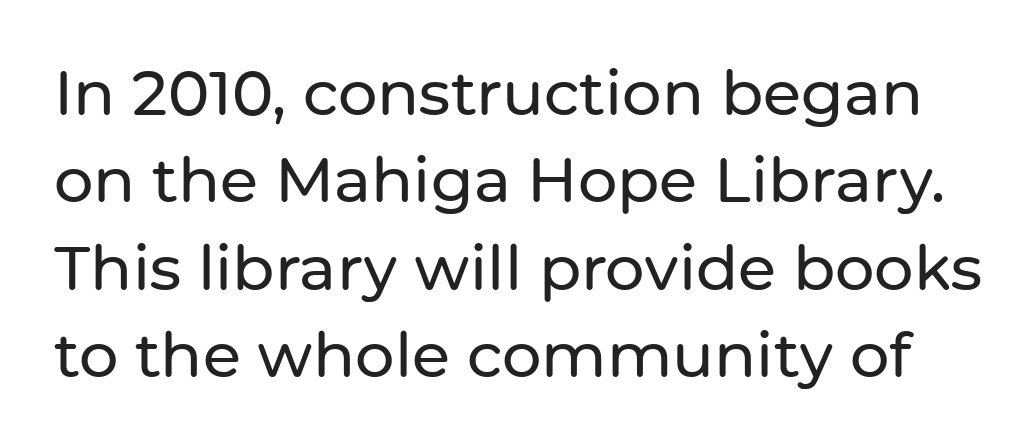
The image shows 62 px sans-serif type, upright; set normal line spacing (1.41x), normal letter spacing, not underlined; low stroke contrast and a medium x-height.
